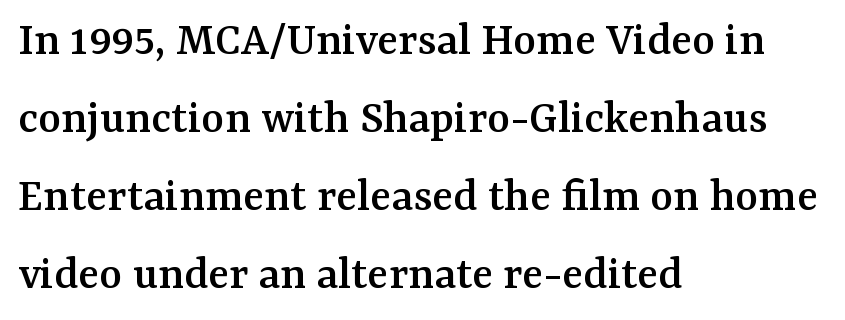
Character widths vary here, with narrow letters taking less room than wide ones. If you drew a line through each stem, it would be perfectly vertical. Are there feet on the stems? There are — it's a serif. The letters sit at their default tracking, neither squeezed nor spread. Lines of text with bare space underneath.
